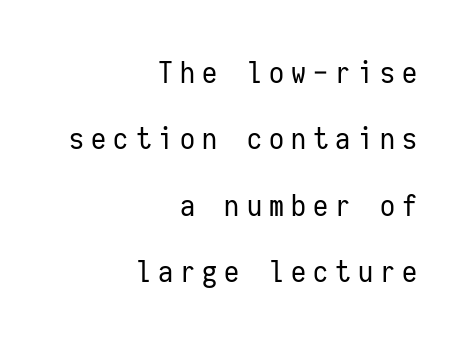
{"serif": "no", "italic": "no", "bold": "no", "weight": "regular", "width": "condensed", "stroke_contrast": "low", "x_height": "medium", "monospaced": "yes", "underline": "no", "align": "right", "line_spacing": "loose", "line_spacing_ratio": 2.21, "letter_spacing": "wide", "letter_spacing_em": 0.24, "glyph_px": 30}
